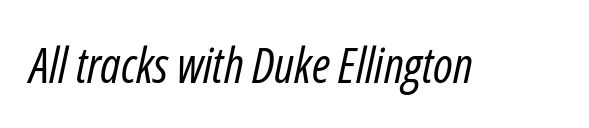
{"italic": "yes", "lean": "right", "slant_degrees": 12, "bold": "no", "weight": "regular", "width": "condensed", "stroke_contrast": "low", "x_height": "medium", "monospaced": "no", "underline": "no", "letter_spacing": "normal", "letter_spacing_em": 0.0, "glyph_px": 49}
